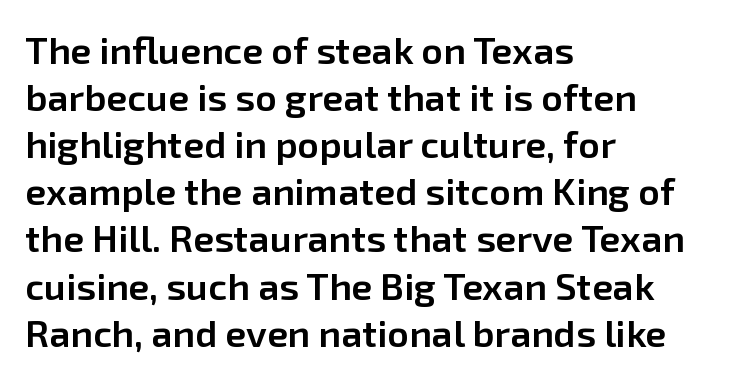
The image shows 38 px semibold sans-serif type, upright; set left-aligned, line spacing 1.24x, normal letter spacing, not underlined; low stroke contrast and a medium x-height.
